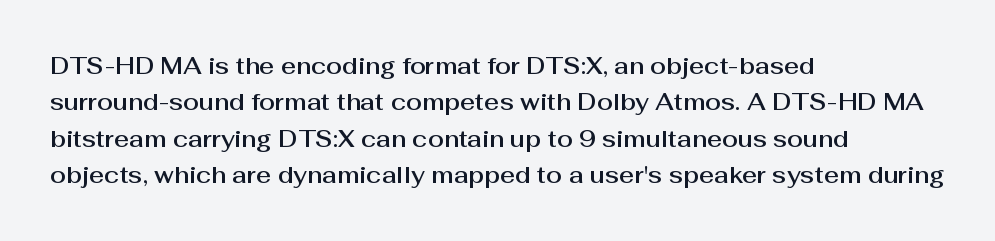
Style check: upright. Honestly, the letter spacing is just normal — you wouldn't notice it. Short and long lines alike share a common starting point at left. Any mark beneath the type? The region is blank. Interline gaps are of average width in this sample.
